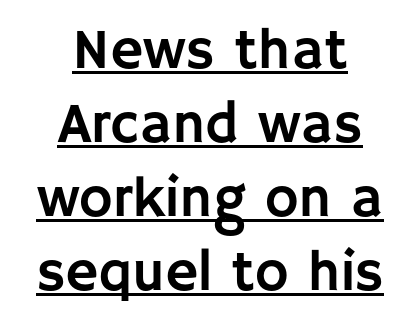
Note the varied advance widths — an 'i' is clearly narrower than an 'm'. Reading down the column, the eye jumps a familiar distance to each next line. Is the block centered? Yes — each line is placed symmetrically about the middle. Looks like someone drew a line under every word here.
